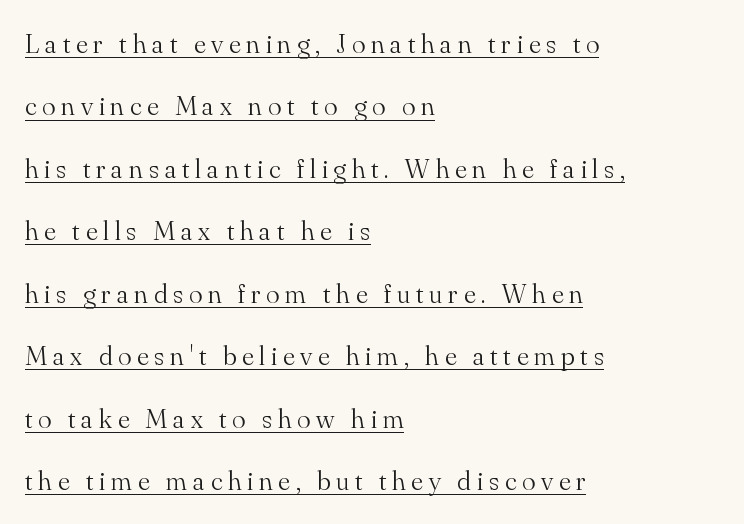
The image shows 28 px light serif type, upright; set left-aligned, loose line spacing (2.23x), unusually wide letter spacing (+0.21 em), underlined; medium stroke contrast and a small x-height.
